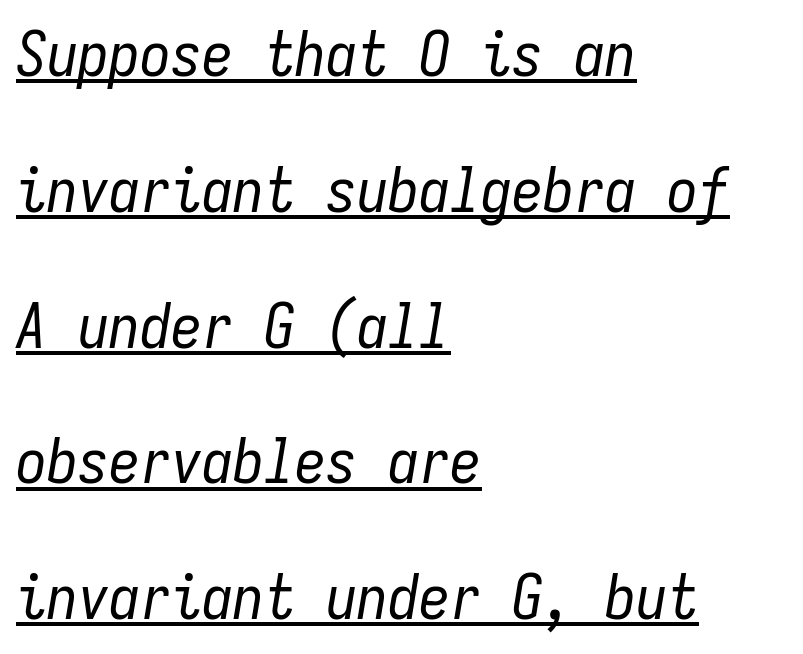
{"italic": "yes", "lean": "right", "slant_degrees": 9, "bold": "no", "weight": "regular", "width": "condensed", "stroke_contrast": "low", "x_height": "medium", "monospaced": "yes", "underline": "yes", "align": "left", "line_spacing": "loose", "line_spacing_ratio": 2.19, "letter_spacing": "normal", "letter_spacing_em": 0.0, "glyph_px": 62}
